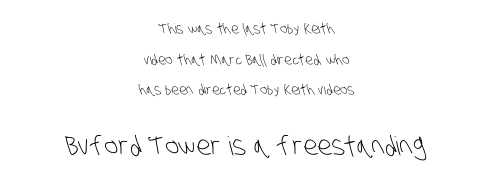
Q: Is the text bold? A: No.
Q: Is the text underlined? A: No.
Q: How is the paragraph aligned? A: Centered.
Q: Is the spacing between letters normal or unusually wide? A: Normal.
Q: Is the spacing between lines tight, normal or loose? A: Loose.
Q: Which block of text is set in a larger size, the first (top) or the second (bottom)? A: The second (bottom) one.
